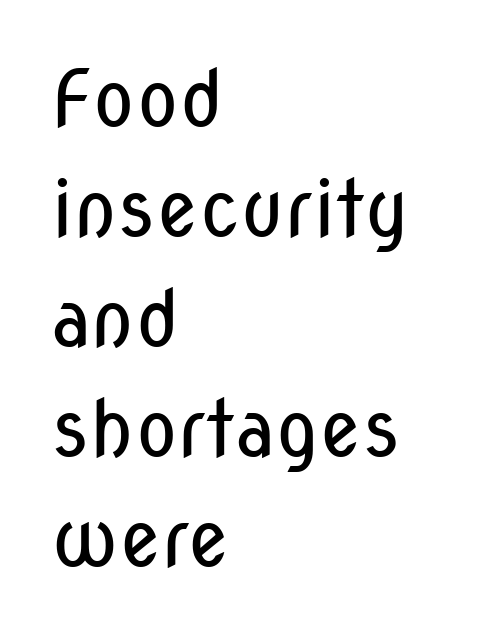
The image shows 78 px regular-weight, condensed sans-serif type, upright; set left-aligned, normal line spacing (1.41x), normal letter spacing, not underlined; low stroke contrast and a medium x-height.
